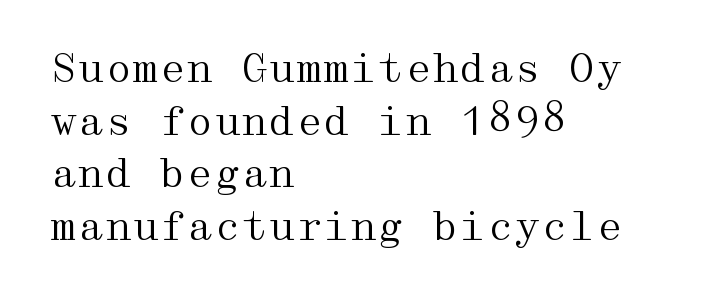
The image shows 39 px regular-weight, wide serif type, upright; set left-aligned, normal line spacing (1.35x), normal letter spacing, not underlined; medium stroke contrast and a medium x-height.
